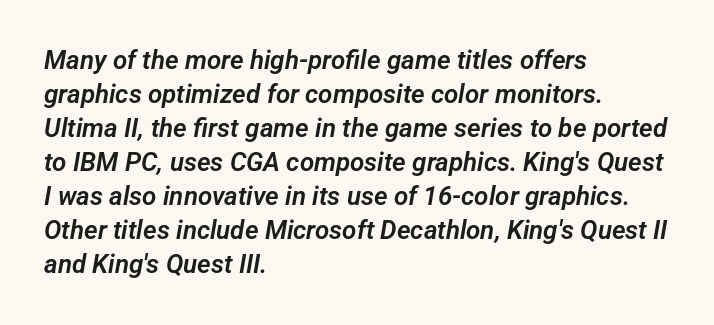
{"underline": "no", "align": "left", "line_spacing": "normal", "line_spacing_ratio": 1.31, "letter_spacing": "normal", "letter_spacing_em": 0.0, "glyph_px": 26}
